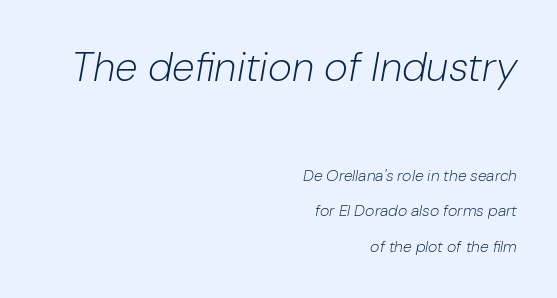
{"italic": "yes", "lean": "right", "slant_degrees": 10, "bold": "no", "weight": "light", "width": "normal", "stroke_contrast": "low", "x_height": "medium", "monospaced": "no", "underline": "no", "align": "right", "line_spacing": "loose", "line_spacing_ratio": 2.24, "letter_spacing": "normal", "letter_spacing_em": 0.0, "larger_block": "first", "size_ratio": 2.56, "glyph_px": 41}
